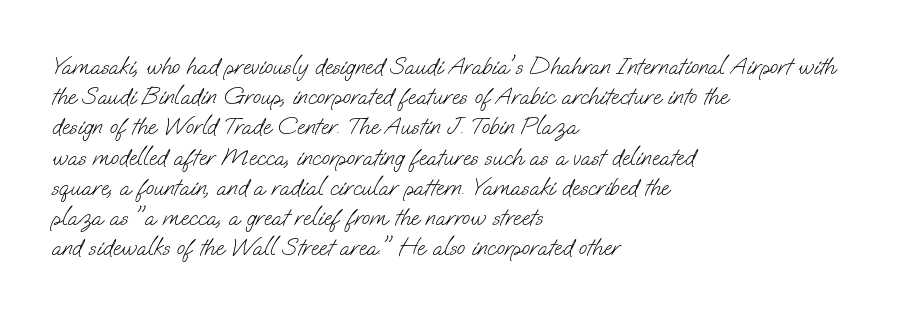
The image shows 24 px text type; set left-aligned, normal line spacing (1.26x), normal letter spacing, not underlined.
